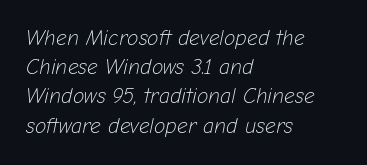
Q: Is the text bold? A: No.
Q: Is the text italic (slanted)? A: Yes, it leans right by about 12 degrees.
Q: Is the text underlined? A: No.
Q: How is the paragraph aligned? A: Left-aligned.
Q: Is the spacing between letters normal or unusually wide? A: Normal.
Q: Is the spacing between lines tight, normal or loose? A: Normal.
